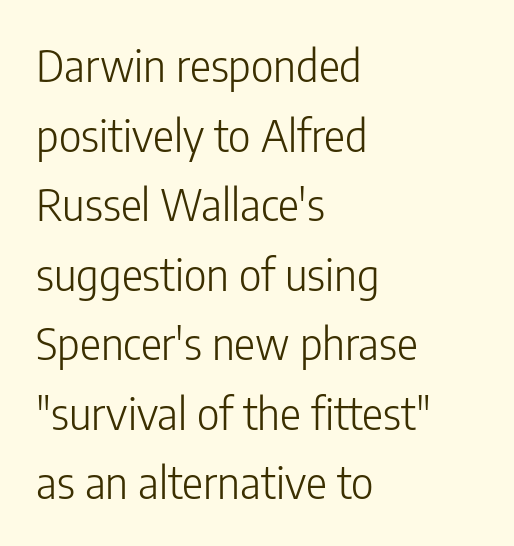
Q: Is the text bold? A: No.
Q: Is the text italic (slanted)? A: No, it is upright.
Q: Is the typeface a serif or a sans-serif typeface? A: Sans-serif.
Q: Is the text underlined? A: No.
Q: How is the paragraph aligned? A: Left-aligned.
Q: Is the spacing between letters normal or unusually wide? A: Normal.
Q: Is the spacing between lines tight, normal or loose? A: Normal.
Q: Width (condensed, normal, or wide)? A: Condensed.
Q: Stroke contrast? A: Low.
Q: x-height? A: Medium.
Q: Monospaced? A: No.
